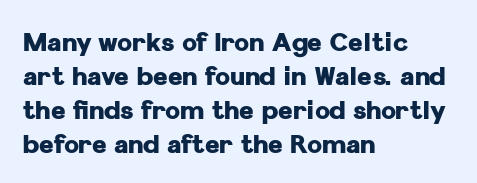
Q: Is the text bold? A: Yes.
Q: Is the text italic (slanted)? A: No, it is upright.
Q: Is the text underlined? A: No.
Q: How is the paragraph aligned? A: Left-aligned.
Q: Is the spacing between letters normal or unusually wide? A: Normal.
Q: Is the spacing between lines tight, normal or loose? A: Normal.
